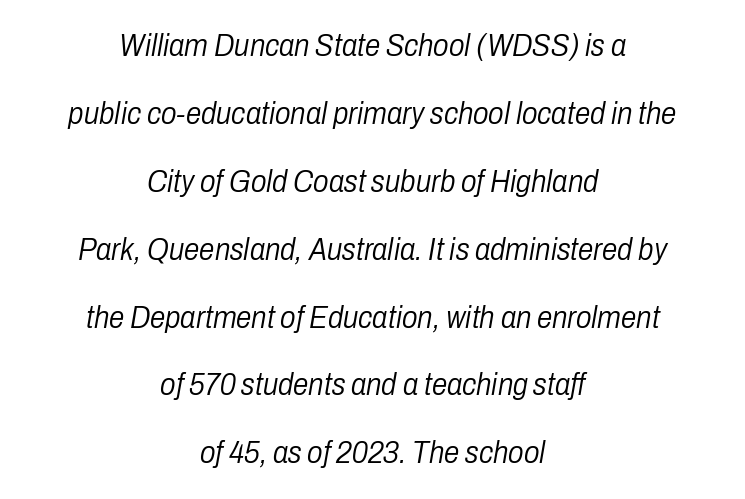
Q: Is the text bold? A: No.
Q: Is the text italic (slanted)? A: Yes, it leans right by about 10 degrees.
Q: Is the text underlined? A: No.
Q: How is the paragraph aligned? A: Centered.
Q: Is the spacing between letters normal or unusually wide? A: Normal.
Q: Is the spacing between lines tight, normal or loose? A: Loose.
Q: Width (condensed, normal, or wide)? A: Condensed.
Q: Stroke contrast? A: Low.
Q: x-height? A: Medium.
Q: Monospaced? A: No.
